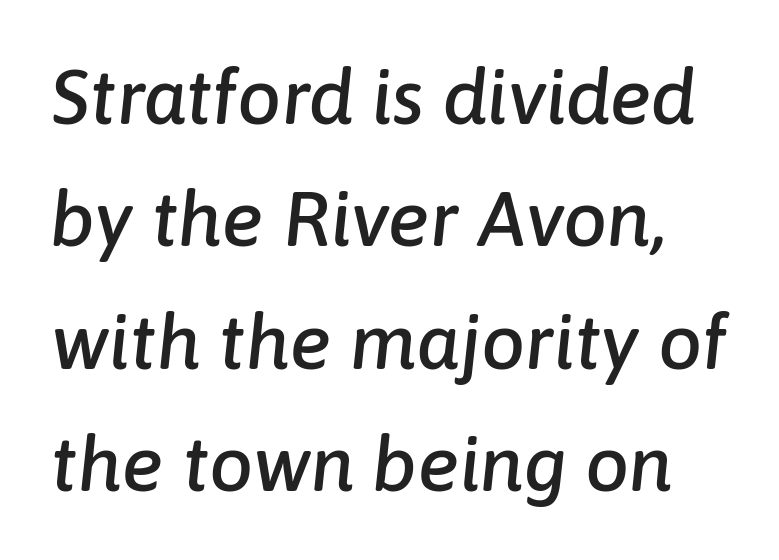
The image shows 78 px text type, italic (leaning right); set normal line spacing (1.57x), normal letter spacing, not underlined; low stroke contrast and a medium x-height.
